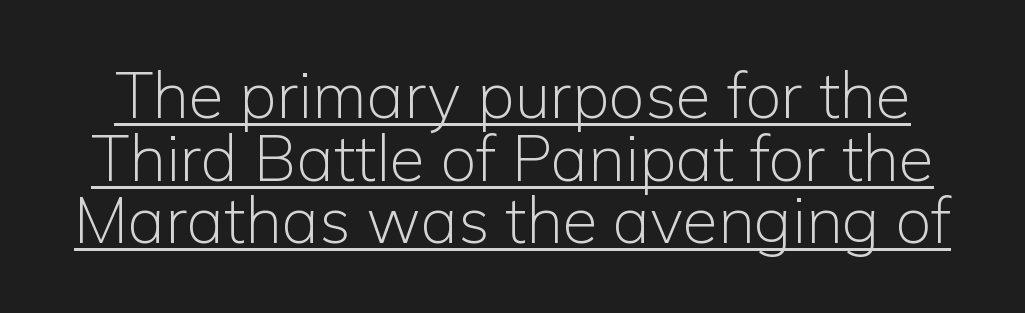
Honestly, the underline is the first thing you notice here. Compared with a typical body face, this is equally light or lighter still. Characters follow at the spacing the type designer built in. You could barely slide anything between these rows.
